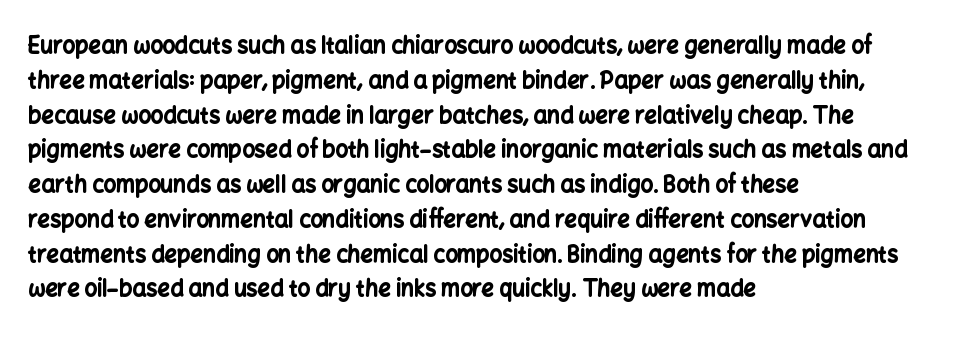
The image shows 22 px bold type, upright; set left-aligned, normal line spacing (1.58x), normal letter spacing, not underlined.
